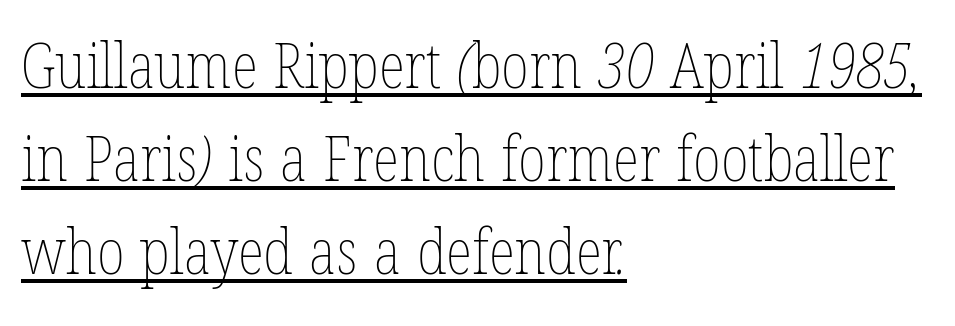
The image shows 62 px thin, condensed type; set left-aligned, normal line spacing (1.5x), normal letter spacing, underlined; low stroke contrast and a medium x-height.
